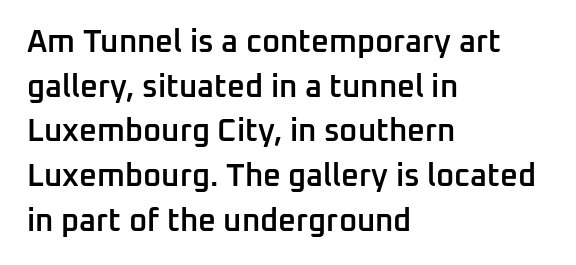
{"serif": "no", "italic": "no", "bold": "semi", "weight": "semibold", "width": "normal", "stroke_contrast": "low", "x_height": "medium", "monospaced": "no", "underline": "no", "align": "left", "line_spacing": "normal", "line_spacing_ratio": 1.44, "letter_spacing": "normal", "letter_spacing_em": 0.0, "glyph_px": 31}
